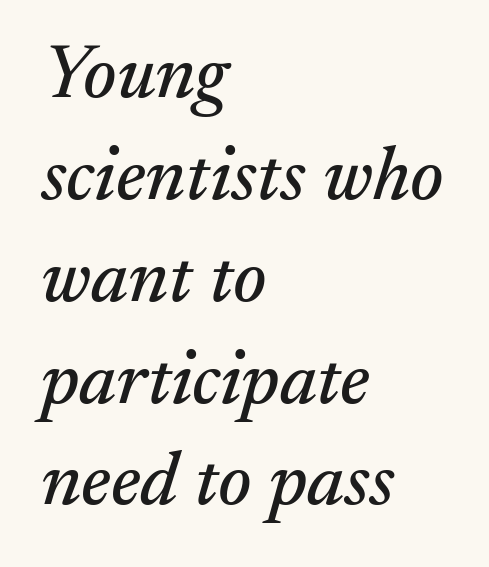
The image shows 76 px serif type, italic (leaning right); set left-aligned, normal line spacing (1.34x), normal letter spacing, not underlined; medium stroke contrast and a small x-height.
